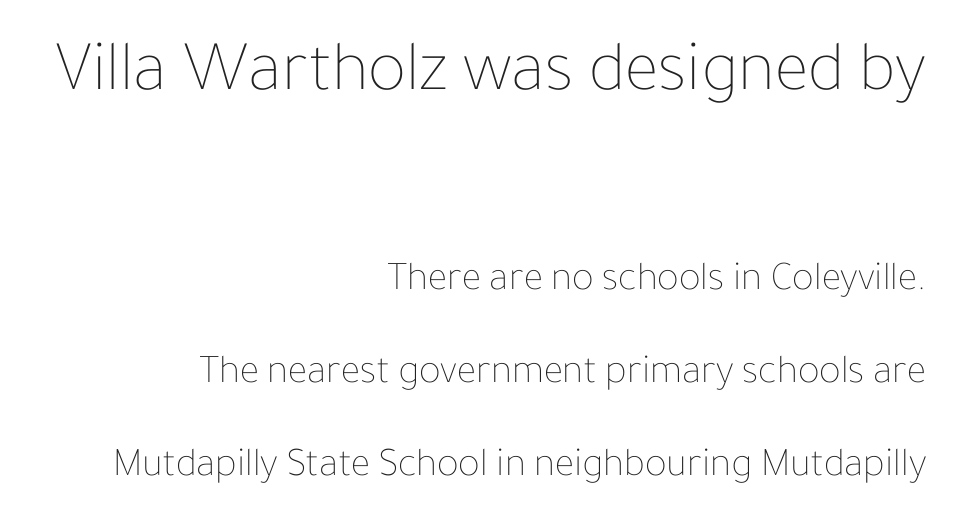
Q: Is the text bold? A: No.
Q: Is the text italic (slanted)? A: No, it is upright.
Q: Is the text underlined? A: No.
Q: How is the paragraph aligned? A: Right-aligned.
Q: Is the spacing between letters normal or unusually wide? A: Normal.
Q: Is the spacing between lines tight, normal or loose? A: Loose.
Q: Which block of text is set in a larger size, the first (top) or the second (bottom)? A: The first (top) one.
Q: Width (condensed, normal, or wide)? A: Normal.
Q: Stroke contrast? A: Low.
Q: x-height? A: Medium.
Q: Monospaced? A: No.
